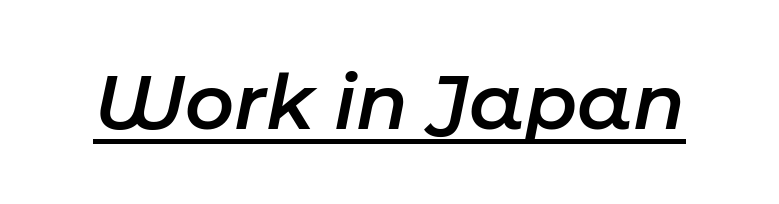
The image shows 76 px semibold type, italic (leaning right); set normal letter spacing, underlined; low stroke contrast and a medium x-height.
